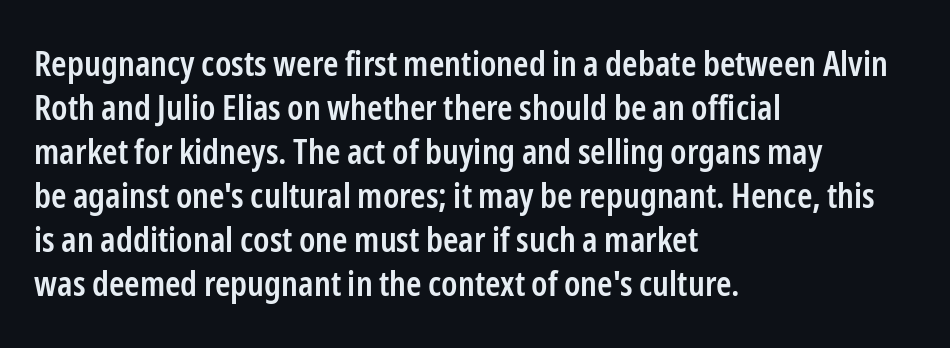
Is this a fixed-width face? No — the glyphs have proportional, varying widths. Nothing sits at the stroke ends, so this counts as sans-serif. Horizontally, the lines are justified to the leading edge only. Caption: semibold face, moderately heavy strokes. Notice how the stems are strictly vertical — no italics here.
